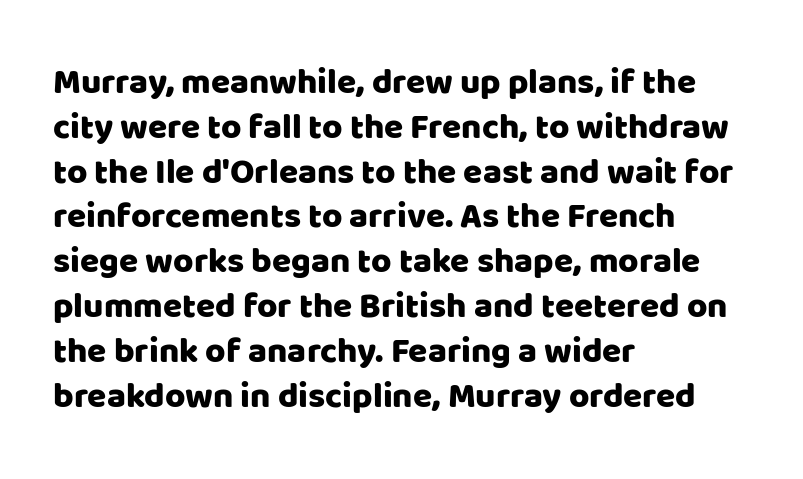
The image shows 35 px sans-serif type, upright; set left-aligned, normal line spacing (1.28x), normal letter spacing, not underlined; low stroke contrast and a large x-height.
